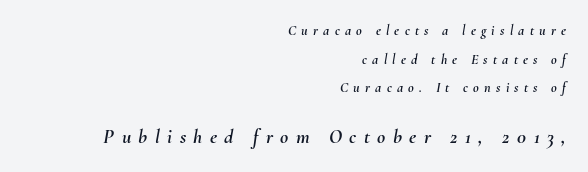
Q: Is the text italic (slanted)? A: Yes, it leans right by about 10 degrees.
Q: Is the text underlined? A: No.
Q: How is the paragraph aligned? A: Right-aligned.
Q: Is the spacing between letters normal or unusually wide? A: Unusually wide.
Q: Is the spacing between lines tight, normal or loose? A: Loose.
Q: Which block of text is set in a larger size, the first (top) or the second (bottom)? A: The second (bottom) one.
